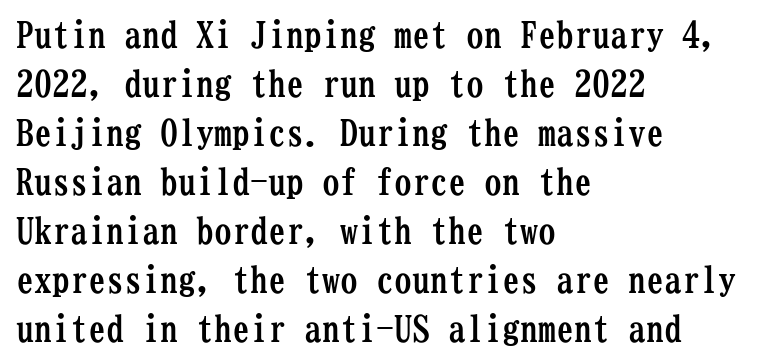
Q: Is the text bold? A: Yes.
Q: Is the text italic (slanted)? A: No, it is upright.
Q: Is the typeface a serif or a sans-serif typeface? A: Serif.
Q: Is the text underlined? A: No.
Q: How is the paragraph aligned? A: Left-aligned.
Q: Is the spacing between letters normal or unusually wide? A: Normal.
Q: Is the spacing between lines tight, normal or loose? A: Normal.
Q: Width (condensed, normal, or wide)? A: Condensed.
Q: Stroke contrast? A: Low.
Q: x-height? A: Medium.
Q: Monospaced? A: Yes.
